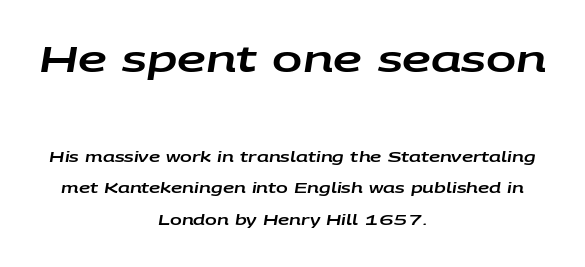
No word sits above an underline. Caption: upper text group enlarged, lower text group reduced. Proportional: the letters do not fall into vertical columns. Italic: yes, the glyphs are oblique.
